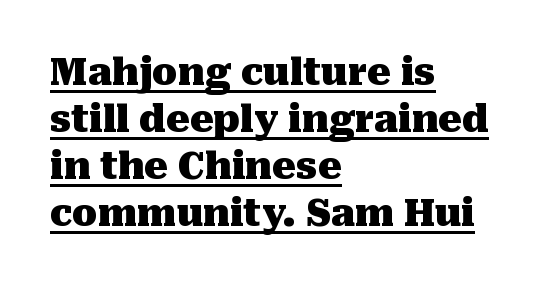
Q: Is the text bold? A: Yes.
Q: Is the text italic (slanted)? A: No, it is upright.
Q: Is the typeface a serif or a sans-serif typeface? A: Serif.
Q: Is the text underlined? A: Yes.
Q: How is the paragraph aligned? A: Left-aligned.
Q: Is the spacing between letters normal or unusually wide? A: Normal.
Q: Is the spacing between lines tight, normal or loose? A: Normal.
Q: Width (condensed, normal, or wide)? A: Normal.
Q: Stroke contrast? A: Medium.
Q: x-height? A: Medium.
Q: Monospaced? A: No.
